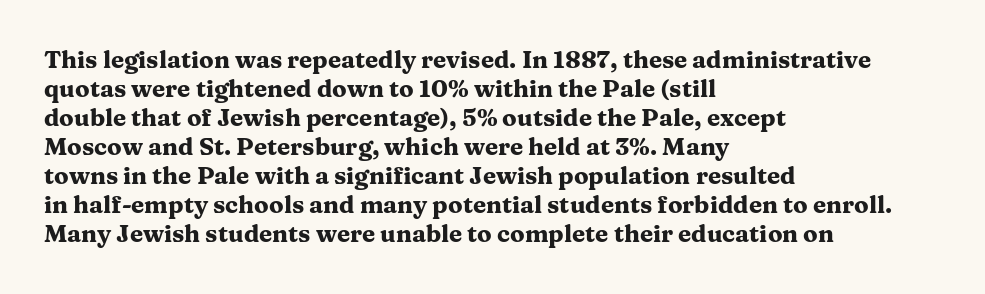
The image shows 24 px bold type, upright; set left-aligned, line spacing 1.21x, normal letter spacing, not underlined.
